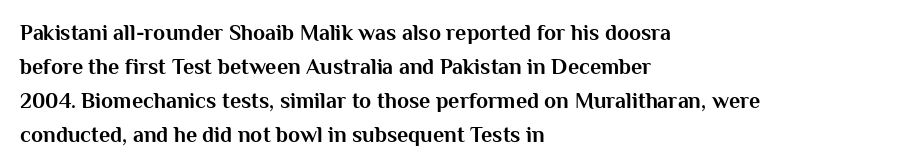
Q: Is the text bold? A: Yes.
Q: Is the text italic (slanted)? A: No, it is upright.
Q: Is the text underlined? A: No.
Q: How is the paragraph aligned? A: Left-aligned.
Q: Is the spacing between letters normal or unusually wide? A: Normal.
Q: Is the spacing between lines tight, normal or loose? A: Normal.
